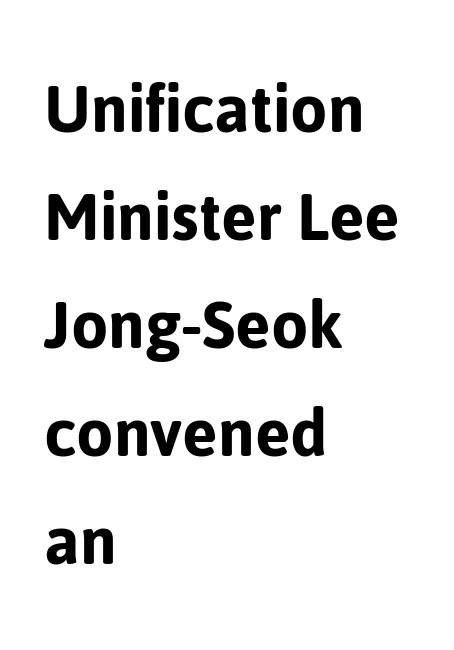
The image shows 76 px sans-serif type, upright; set left-aligned, normal line spacing (1.42x), normal letter spacing, not underlined; low stroke contrast and a medium x-height.
